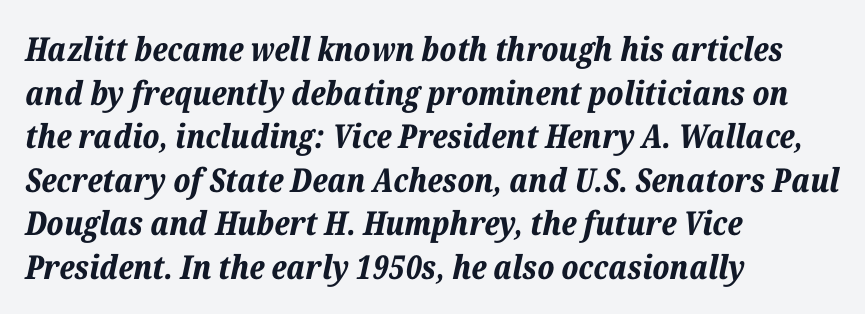
The image shows 33 px bold type, italic (leaning right); set left-aligned, normal line spacing (1.32x), normal letter spacing, not underlined; low stroke contrast and a medium x-height.
